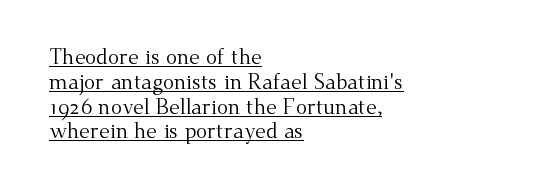
{"italic": "no", "bold": "no", "underline": "yes", "align": "left", "line_spacing_ratio": 1.18, "letter_spacing": "normal", "letter_spacing_em": 0.0, "glyph_px": 21}
